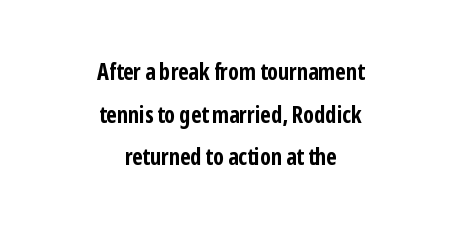
Nope, not italic — everything's standing straight. Centered paragraph, ragged on both sides. What stands out about the letter spacing? Nothing — it is the standard amount. Glance below the letters and you will spot only blank space.
